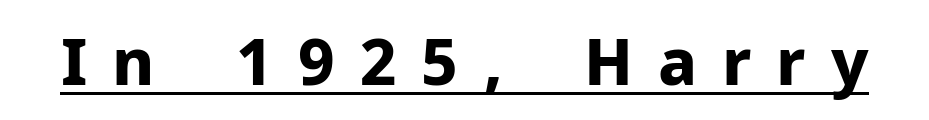
{"serif": "no", "italic": "no", "bold": "yes", "weight": "bold", "width": "normal", "stroke_contrast": "low", "x_height": "medium", "monospaced": "no", "underline": "yes", "letter_spacing": "wide", "letter_spacing_em": 0.39, "glyph_px": 64}
